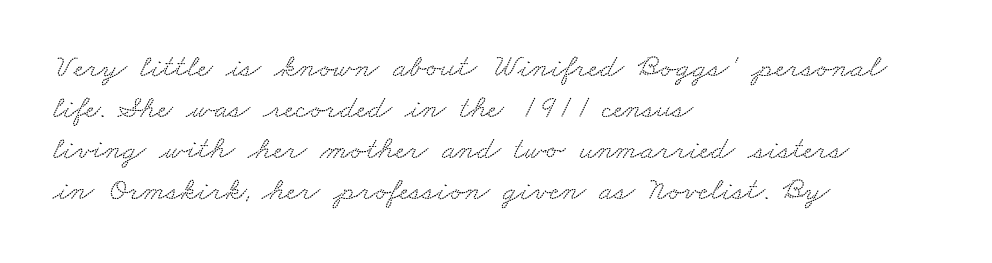
Q: Is the text underlined? A: No.
Q: How is the paragraph aligned? A: Left-aligned.
Q: Is the spacing between letters normal or unusually wide? A: Normal.
Q: Width (condensed, normal, or wide)? A: Wide.
Q: Stroke contrast? A: Low.
Q: x-height? A: Small.
Q: Monospaced? A: No.
